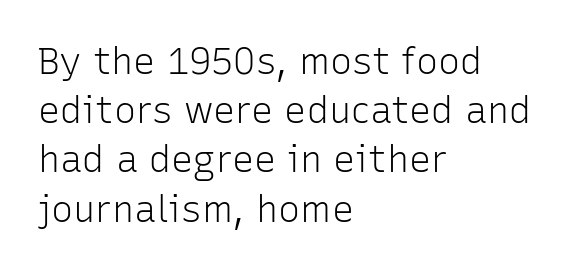
The image shows 37 px light sans-serif type, upright; set left-aligned, normal line spacing (1.33x), normal letter spacing, not underlined; low stroke contrast and a medium x-height.
